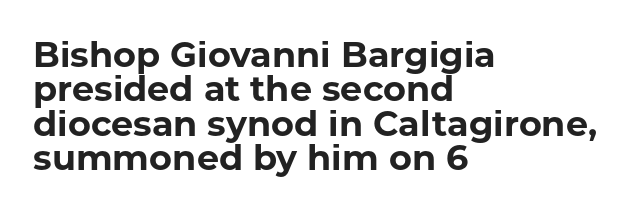
Q: Is the text bold? A: Yes.
Q: Is the text italic (slanted)? A: No, it is upright.
Q: Is the typeface a serif or a sans-serif typeface? A: Sans-serif.
Q: Is the text underlined? A: No.
Q: How is the paragraph aligned? A: Left-aligned.
Q: Is the spacing between letters normal or unusually wide? A: Normal.
Q: Is the spacing between lines tight, normal or loose? A: Tight.
Q: Width (condensed, normal, or wide)? A: Normal.
Q: Stroke contrast? A: Low.
Q: x-height? A: Medium.
Q: Monospaced? A: No.
